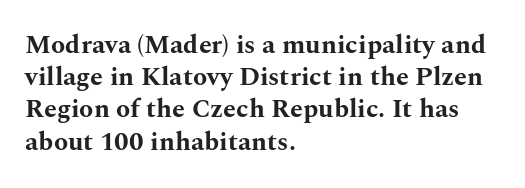
{"italic": "no", "bold": "yes", "underline": "no", "align": "left", "line_spacing_ratio": 1.24, "letter_spacing": "normal", "letter_spacing_em": 0.0, "glyph_px": 26}
